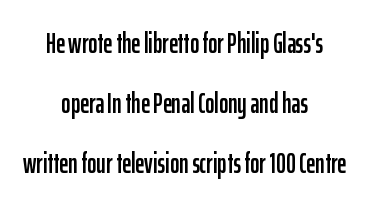
The block of text is sparse from top to bottom, with ample space between rows. This sample has the flowing, uneven cadence of proportional lettering. Designer's note — italics off, roman on. Tracking here is standard; glyphs follow each other at the usual distance. To sum up the face: it is a sans, with no serifs. These lines are centered, leaving both edges ragged.
